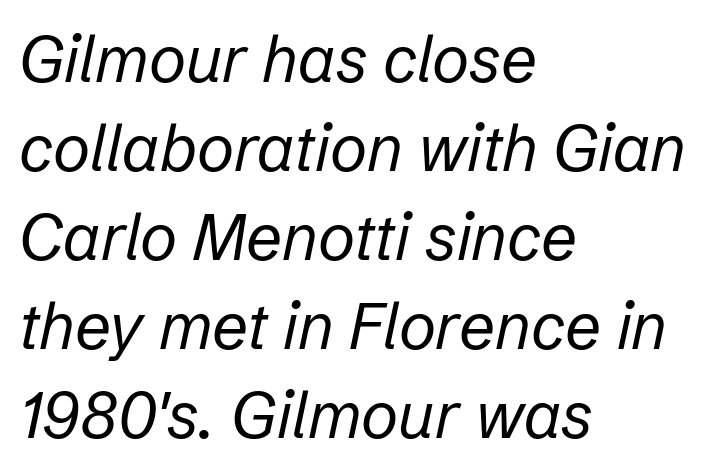
The letters are slanted; this is an italic face. Typeset ragged right — the left edge is the straight one. Baseline-to-baseline distance is the conventional proportion of letter height. Here the designer chose a conventional face with non-uniform glyph widths. The letterforms sit shoulder to shoulder at normal distance. This rendering features lettering with no underline.
